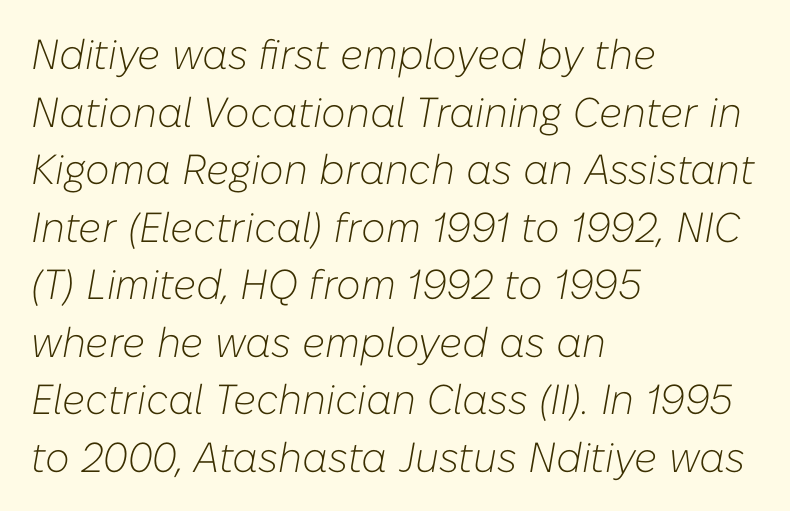
{"italic": "yes", "lean": "right", "slant_degrees": 10, "bold": "no", "weight": "light", "width": "normal", "stroke_contrast": "low", "x_height": "medium", "monospaced": "no", "underline": "no", "align": "left", "line_spacing": "normal", "line_spacing_ratio": 1.37, "letter_spacing": "normal", "letter_spacing_em": 0.0, "glyph_px": 42}
